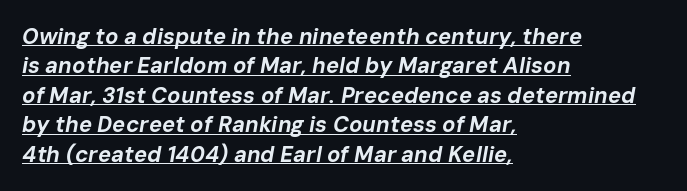
{"italic": "yes", "lean": "right", "slant_degrees": 10, "bold": "yes", "underline": "yes", "align": "left", "line_spacing": "normal", "line_spacing_ratio": 1.34, "letter_spacing": "normal", "letter_spacing_em": 0.0, "glyph_px": 22}
